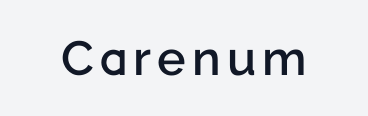
{"serif": "no", "italic": "no", "bold": "semi", "weight": "semibold", "width": "normal", "stroke_contrast": "low", "x_height": "medium", "monospaced": "no", "underline": "no", "glyph_px": 48}
